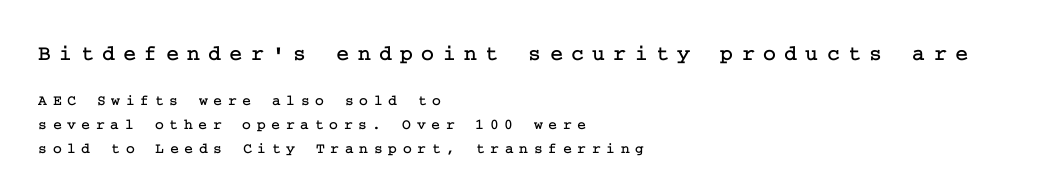
In terms of leading, this rendering sits right in the middle. Posture: straight, roman, zero tilt. Beneath every word, the page is bare. The passage shown has open, widely tracked lettering throughout. Short and long lines alike share a common starting point at left. Whoever set this made the first block the dominant, larger element.
